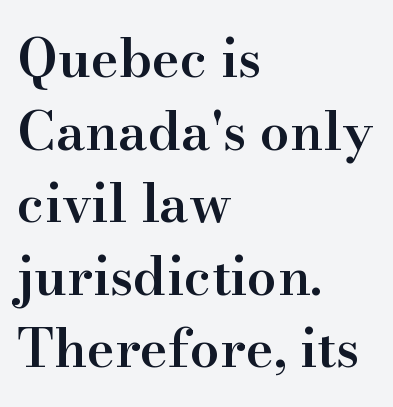
The image shows 53 px semibold serif type, upright; set left-aligned, normal line spacing (1.37x), normal letter spacing, not underlined; high stroke contrast and a small x-height.
